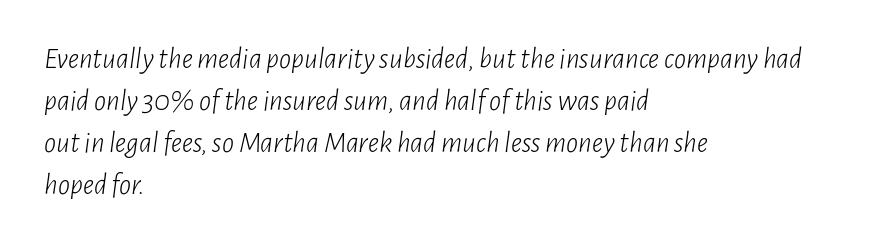
Q: Is the text bold? A: No.
Q: Is the text italic (slanted)? A: Yes, it leans right by about 7 degrees.
Q: Is the text underlined? A: No.
Q: How is the paragraph aligned? A: Left-aligned.
Q: Is the spacing between letters normal or unusually wide? A: Normal.
Q: Is the spacing between lines tight, normal or loose? A: Normal.
Q: Width (condensed, normal, or wide)? A: Condensed.
Q: Stroke contrast? A: Low.
Q: x-height? A: Medium.
Q: Monospaced? A: No.
